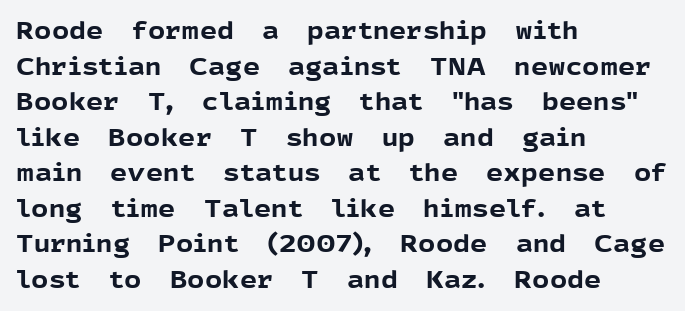
The image shows 24 px bold type, upright; set left-aligned, normal line spacing (1.48x), normal letter spacing, not underlined.
